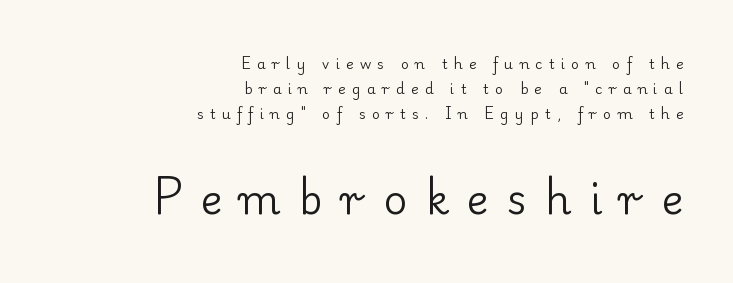
Q: Is the text bold? A: No.
Q: Is the text italic (slanted)? A: No, it is upright.
Q: Is the typeface a serif or a sans-serif typeface? A: Serif.
Q: Is the text underlined? A: No.
Q: How is the paragraph aligned? A: Right-aligned.
Q: Is the spacing between letters normal or unusually wide? A: Unusually wide.
Q: Which block of text is set in a larger size, the first (top) or the second (bottom)? A: The second (bottom) one.
Q: Width (condensed, normal, or wide)? A: Normal.
Q: Stroke contrast? A: Low.
Q: x-height? A: Small.
Q: Monospaced? A: No.
